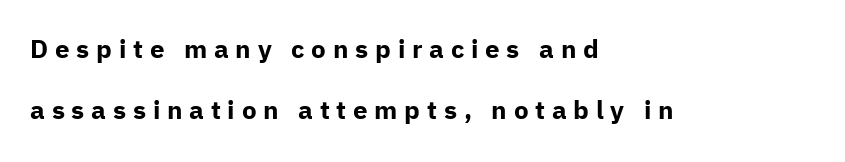
Q: Is the text bold? A: Yes.
Q: Is the text italic (slanted)? A: No, it is upright.
Q: Is the text underlined? A: No.
Q: How is the paragraph aligned? A: Left-aligned.
Q: Is the spacing between letters normal or unusually wide? A: Unusually wide.
Q: Is the spacing between lines tight, normal or loose? A: Loose.
